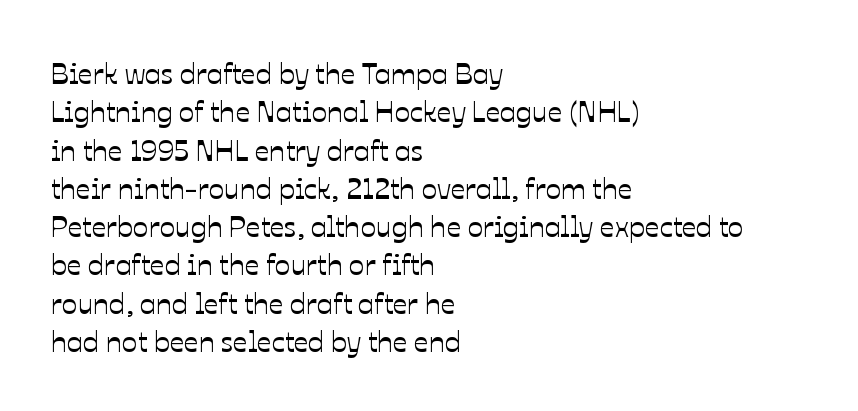
{"italic": "no", "width": "normal", "stroke_contrast": "low", "x_height": "medium", "monospaced": "no", "underline": "no", "align": "left", "line_spacing": "normal", "line_spacing_ratio": 1.32, "letter_spacing": "normal", "letter_spacing_em": 0.0, "glyph_px": 29}
